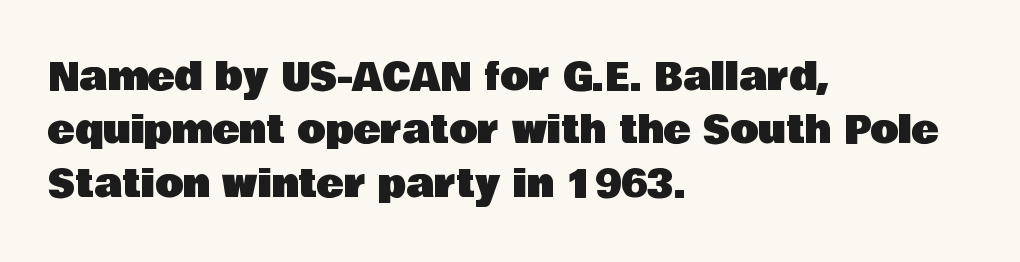
The image shows 37 px sans-serif type, upright; set left-aligned, normal line spacing (1.44x), normal letter spacing, not underlined; low stroke contrast and a large x-height.
